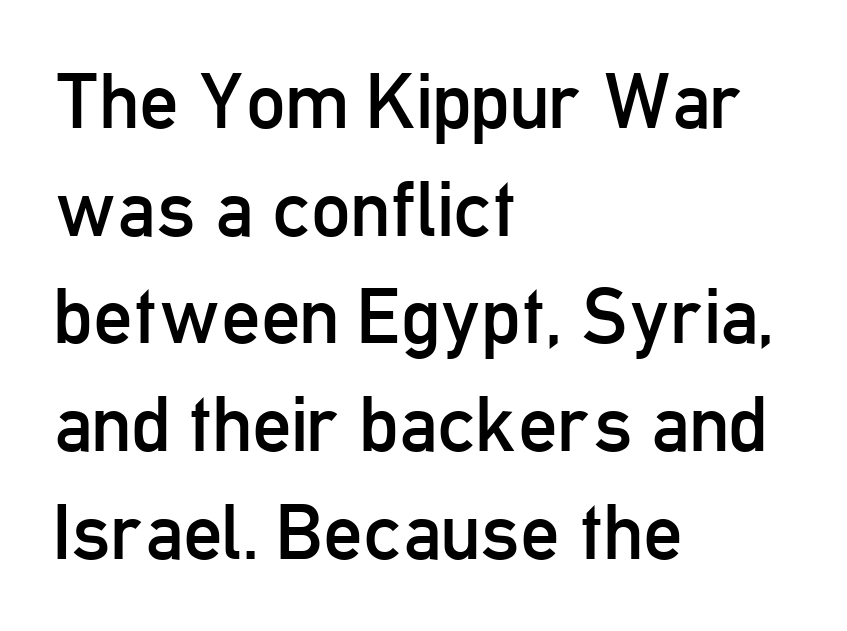
Weight: regular or lighter. The rendering uses natural spacing where letterforms have individual widths. Bare-footed words on every line. The passage is arranged the way most books set body copy — flush left. Quick note: not italic, upright. Classification — sans serif.
